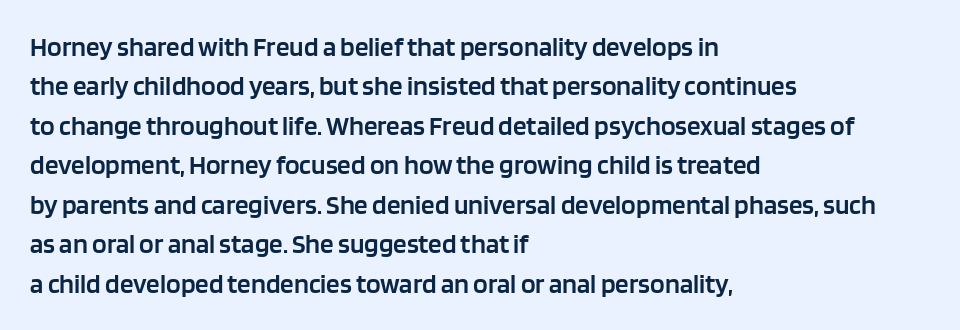
Q: Is the text bold? A: Semi-bold.
Q: Is the text italic (slanted)? A: No, it is upright.
Q: Is the text underlined? A: No.
Q: How is the paragraph aligned? A: Left-aligned.
Q: Is the spacing between letters normal or unusually wide? A: Normal.
Q: Is the spacing between lines tight, normal or loose? A: Normal.
